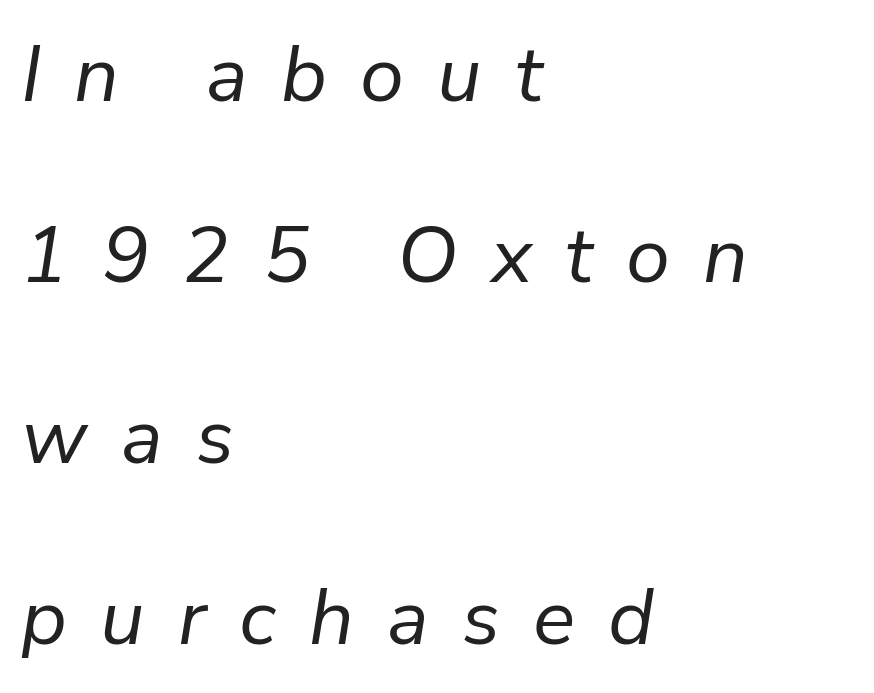
A classic flush-left, rag-right setting is used for this passage. These lines have a slow, spaced-out rhythm from letter to letter. The passage shown is not bold in any degree. Slant detected: the letters are inclined.
